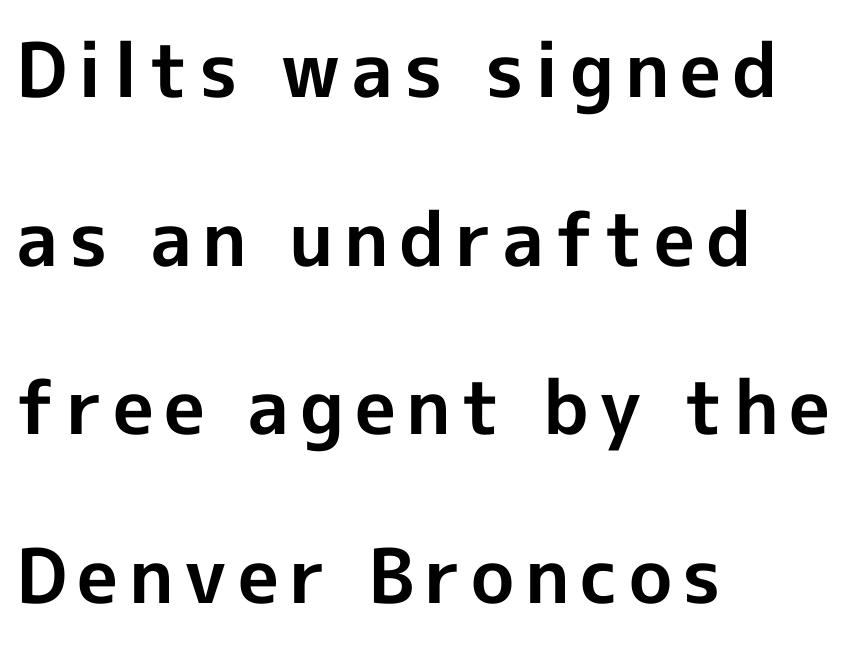
The lettering holds an erect, upright posture throughout. The rendering uses natural spacing where letterforms have individual widths. The text block is weighted toward the left margin, trailing off unevenly rightward. Underlining? Definitely not there. Bold? Absolutely — the strokes are thick and heavy.
